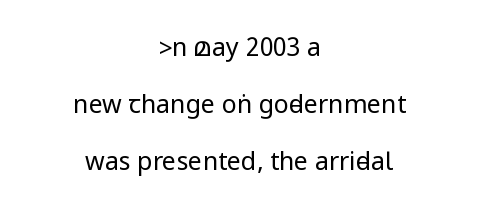
Does the copy run flush right? No — it is centered line by line. A typesetter would mark this as roman, not italic. Compared with typical paragraphs, the rows here are farther apart. Counters stay open thanks to moderate or lighter strokes.
